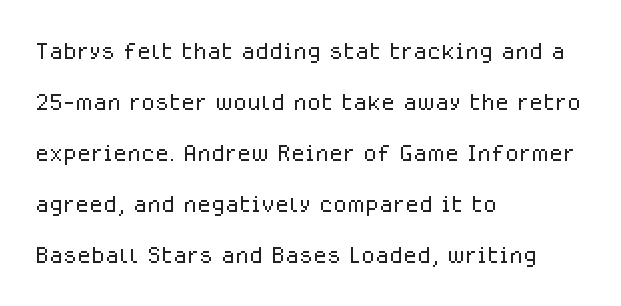
Letter spacing: default. The passage shown stacks its lines at a standard gap. Regarding serifs, this sample does without them. Caption: multi-line text, flush left, ragged right. The passage shown is typed in a proportional face where columns would drift.
